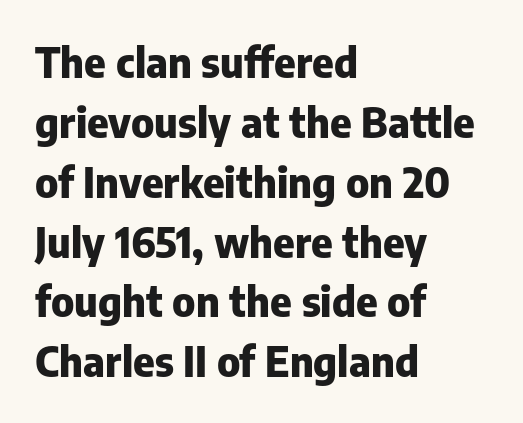
Q: Is the text bold? A: Yes.
Q: Is the text italic (slanted)? A: No, it is upright.
Q: Is the typeface a serif or a sans-serif typeface? A: Sans-serif.
Q: Is the text underlined? A: No.
Q: How is the paragraph aligned? A: Left-aligned.
Q: Is the spacing between letters normal or unusually wide? A: Normal.
Q: Is the spacing between lines tight, normal or loose? A: Normal.
Q: Width (condensed, normal, or wide)? A: Normal.
Q: Stroke contrast? A: Low.
Q: x-height? A: Medium.
Q: Monospaced? A: No.
